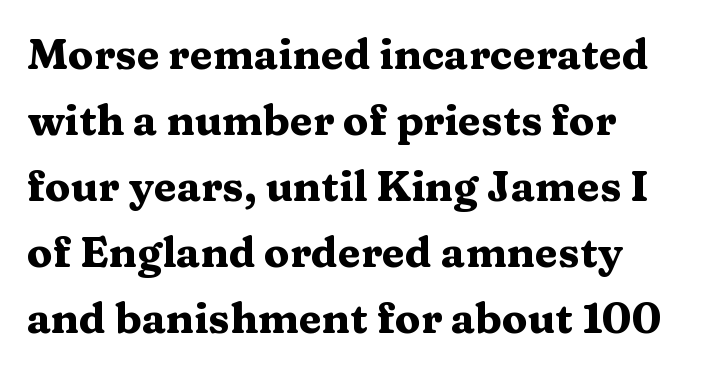
Upright lettering throughout. Heft: maximum for text — a bold. No word sits above an underline. These lines keep a tight, regular rhythm from letter to letter.
